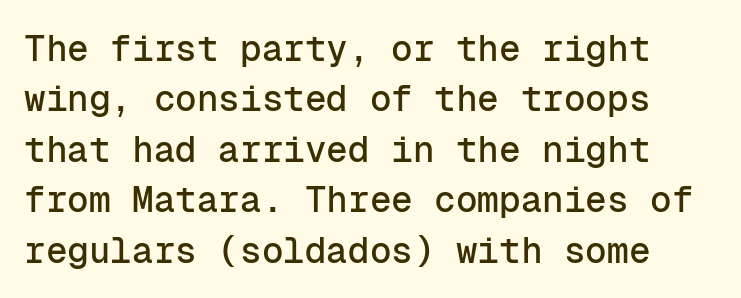
This rendering features lettering with no underline. Each word holds together tightly as a unit, with standard inter-letter gaps. Posture: vertical. Stroke terminals: plain, sans-serif.
